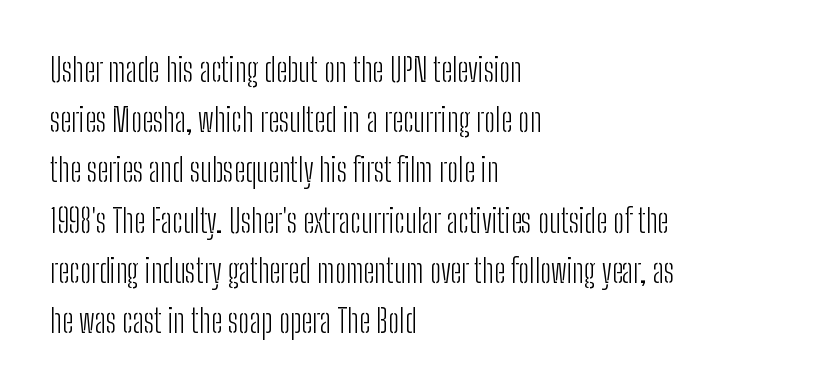
The lettering holds an erect, upright posture throughout. No extra tracking has been applied to these lines. The passage shown stacks its lines at a standard gap. The letters advance in unequal steps, a hallmark of proportional type. The specimen omits any rule beneath the text block's lines.
